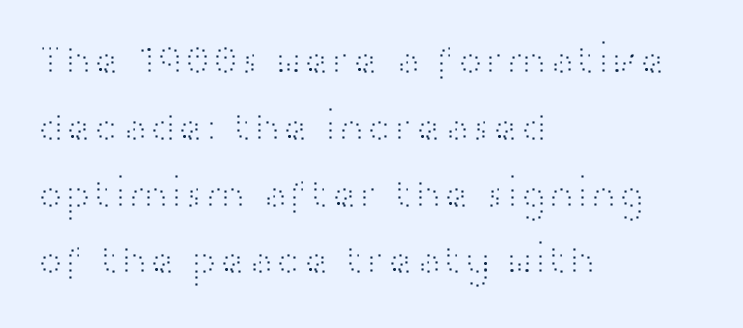
{"serif": "no", "italic": "no", "bold": "no", "weight": "light", "width": "wide", "stroke_contrast": "high", "x_height": "medium", "monospaced": "no", "underline": "no", "align": "left", "line_spacing": "normal", "line_spacing_ratio": 1.59, "letter_spacing": "normal", "letter_spacing_em": 0.0, "glyph_px": 42}
